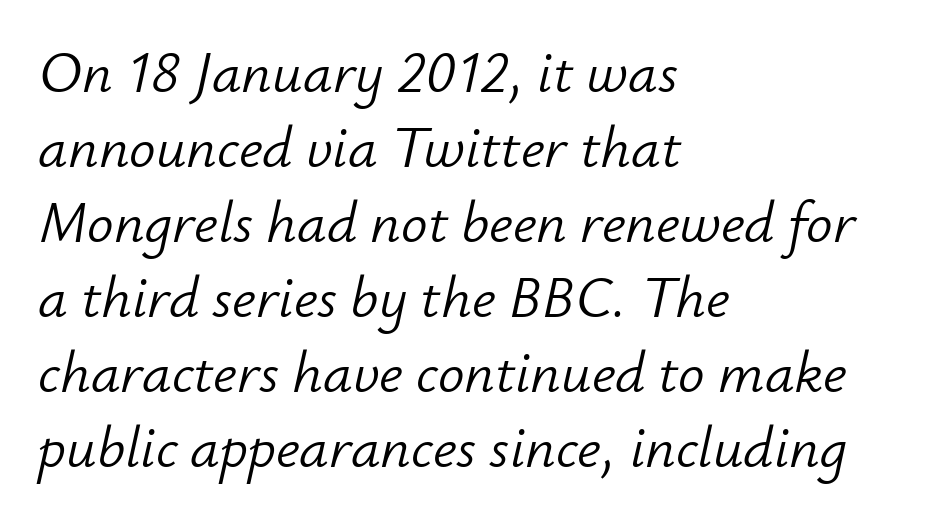
The typography opts for an oblique posture over an upright one. Looks like regular typesetting: each glyph gets only the width it needs. The paragraph shown leans on its left margin. If you measured baseline to baseline, you'd find a middling distance.
